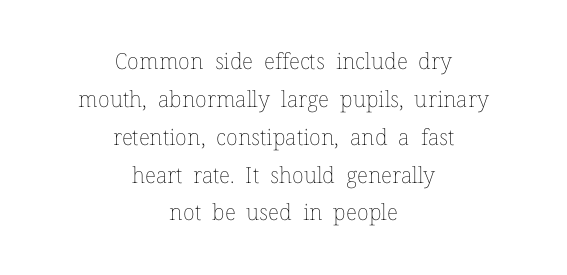
The image shows 22 px text type, upright; set centered, line spacing 1.72x, normal letter spacing, not underlined.
